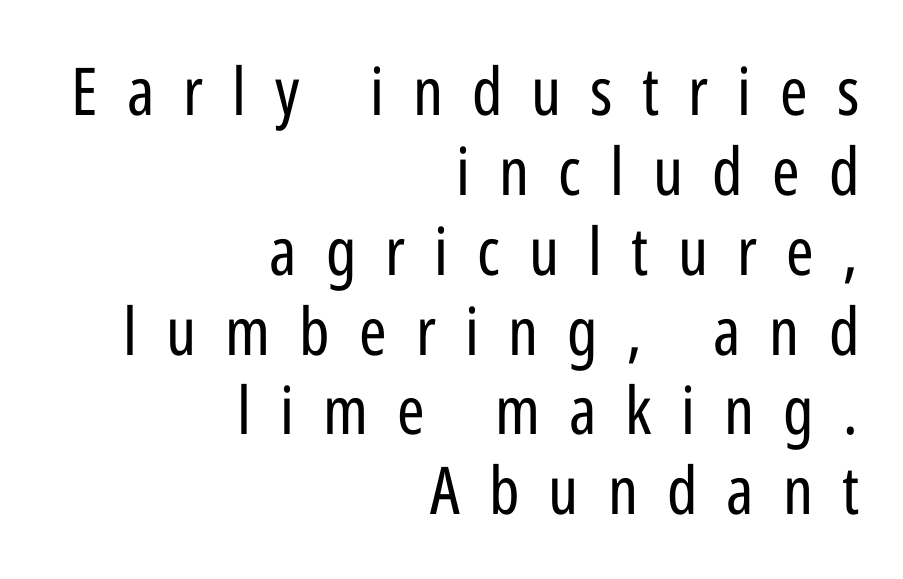
Q: Is the text bold? A: No.
Q: Is the text italic (slanted)? A: No, it is upright.
Q: Is the typeface a serif or a sans-serif typeface? A: Sans-serif.
Q: Is the text underlined? A: No.
Q: How is the paragraph aligned? A: Right-aligned.
Q: Is the spacing between letters normal or unusually wide? A: Unusually wide.
Q: Width (condensed, normal, or wide)? A: Condensed.
Q: Stroke contrast? A: Low.
Q: x-height? A: Medium.
Q: Monospaced? A: No.
